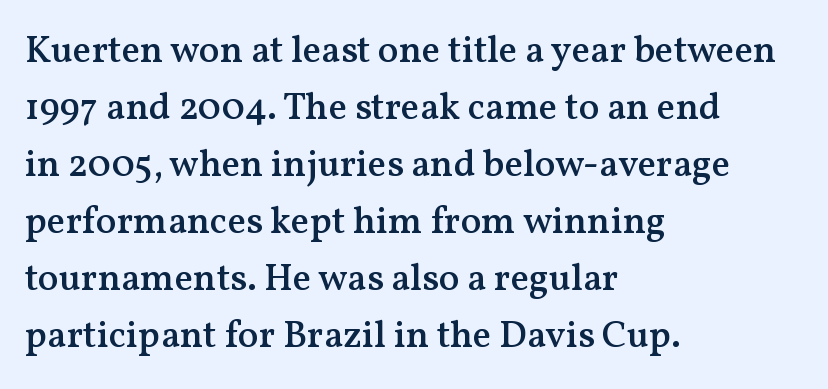
Varying glyph widths throughout — classic text-font behaviour. Type style note: has serifs. Has an underline been added? It has not. This is roman type, the default non-slanted kind. The face used here is rendered with its standard letterfit.
